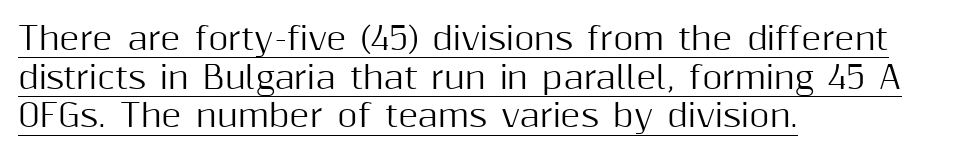
The image shows 31 px sans-serif type, upright; set left-aligned, normal line spacing (1.25x), normal letter spacing, underlined; medium stroke contrast and a medium x-height.
